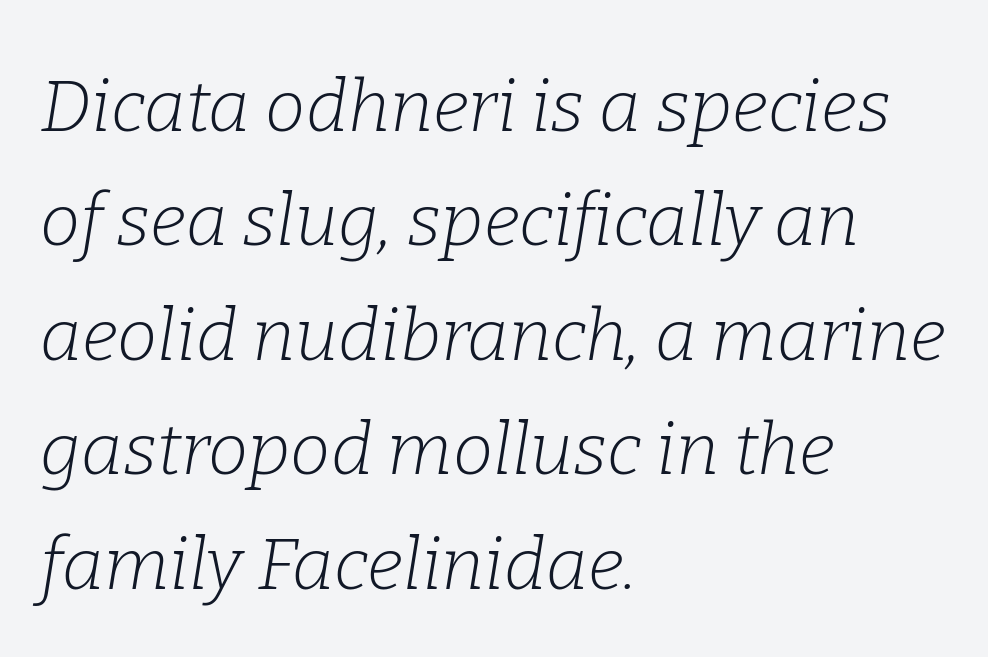
{"serif": "yes", "italic": "yes", "lean": "right", "slant_degrees": 9, "bold": "no", "weight": "light", "width": "normal", "stroke_contrast": "low", "x_height": "medium", "monospaced": "no", "underline": "no", "align": "left", "line_spacing": "normal", "line_spacing_ratio": 1.59, "letter_spacing": "normal", "letter_spacing_em": 0.0, "glyph_px": 72}
